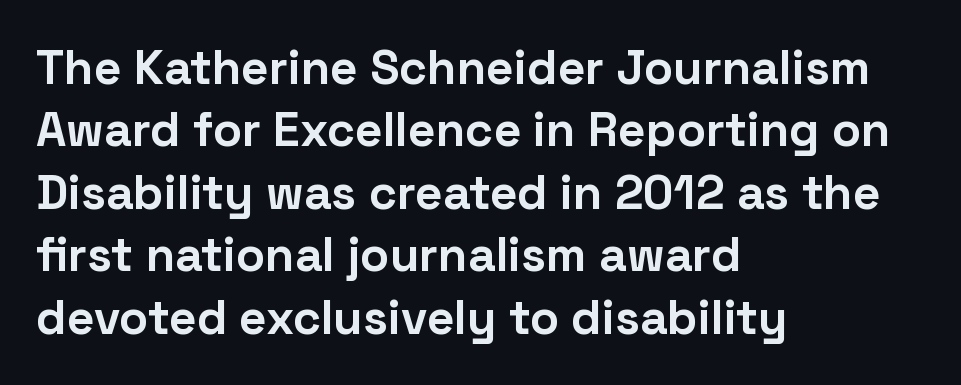
The passage shown is emphatically bold. The letters sit at their default tracking, neither squeezed nor spread. Font category for this specimen: sans-serif. Do the characters align in a grid? No, the font is proportional.
